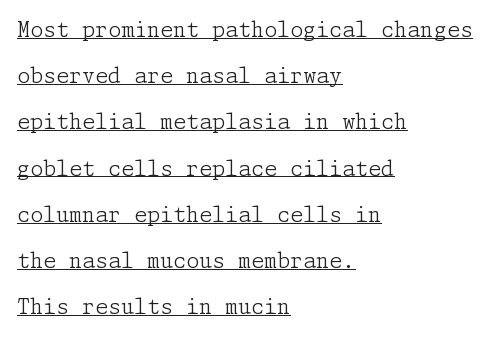
The image shows 21 px text type, upright; set left-aligned, loose line spacing (2.2x), normal letter spacing, underlined.
